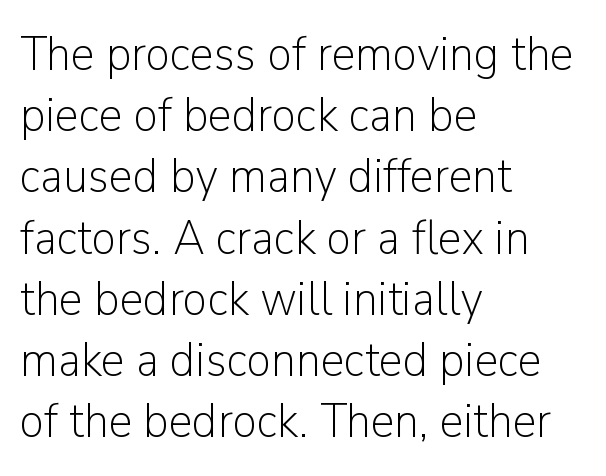
The image shows 49 px light sans-serif type, upright; set left-aligned, normal line spacing (1.25x), normal letter spacing, not underlined; low stroke contrast and a medium x-height.
